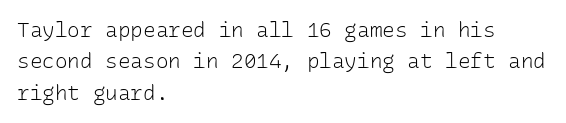
Ordinary non-slanted type is in use. Honestly, the row spacing looks completely unremarkable. These lines keep a tight, regular rhythm from letter to letter. These lines stack with their left ends in a neat column.
